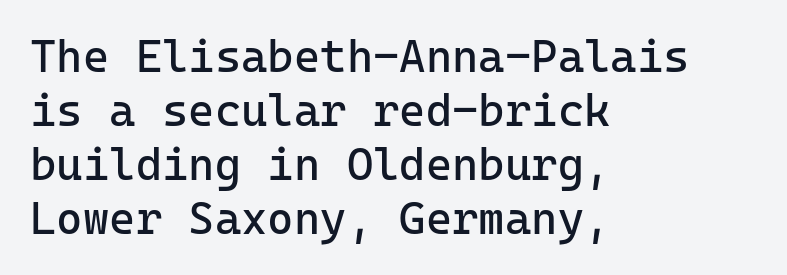
Q: Is the text bold? A: No.
Q: Is the text italic (slanted)? A: No, it is upright.
Q: Is the typeface a serif or a sans-serif typeface? A: Sans-serif.
Q: Is the text underlined? A: No.
Q: How is the paragraph aligned? A: Left-aligned.
Q: Is the spacing between letters normal or unusually wide? A: Normal.
Q: Width (condensed, normal, or wide)? A: Normal.
Q: Stroke contrast? A: Low.
Q: x-height? A: Medium.
Q: Monospaced? A: Yes.
